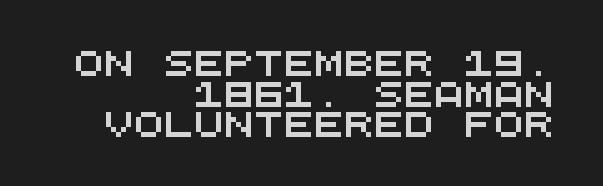
{"underline": "no", "align": "right", "line_spacing_ratio": 1.23, "letter_spacing": "normal", "letter_spacing_em": 0.0, "glyph_px": 25}
